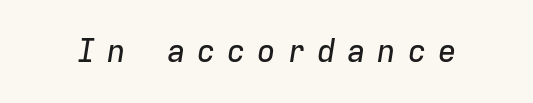
The image shows 31 px text type, italic (leaning right), monospaced; set unusually wide letter spacing (+0.37 em), not underlined; low stroke contrast and a medium x-height.
